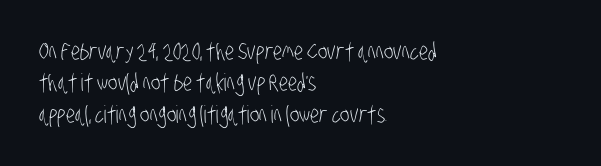
Q: Is the text bold? A: No.
Q: Is the text underlined? A: No.
Q: How is the paragraph aligned? A: Left-aligned.
Q: Is the spacing between letters normal or unusually wide? A: Normal.
Q: Is the spacing between lines tight, normal or loose? A: Normal.
